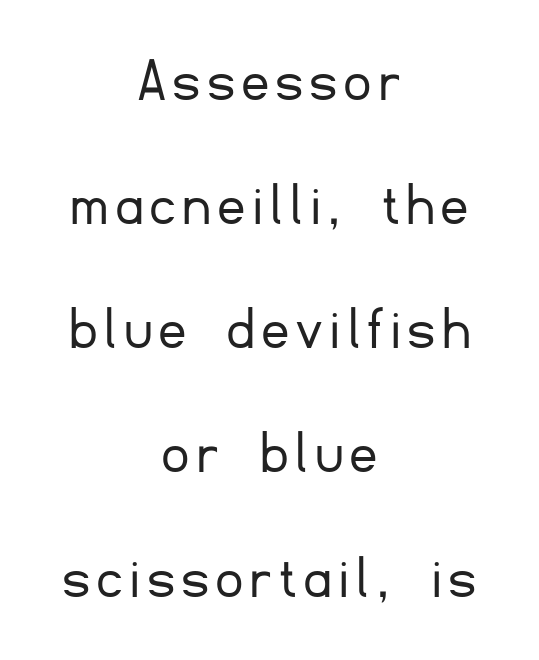
The image shows 65 px light sans-serif type, upright; set centered, loose line spacing (1.91x), not underlined; low stroke contrast and a small x-height.
